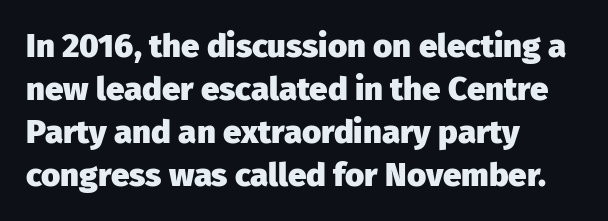
Q: Is the text bold? A: Yes.
Q: Is the text italic (slanted)? A: No, it is upright.
Q: Is the typeface a serif or a sans-serif typeface? A: Sans-serif.
Q: Is the text underlined? A: No.
Q: How is the paragraph aligned? A: Left-aligned.
Q: Is the spacing between letters normal or unusually wide? A: Normal.
Q: Is the spacing between lines tight, normal or loose? A: Normal.
Q: Width (condensed, normal, or wide)? A: Normal.
Q: Stroke contrast? A: Low.
Q: x-height? A: Medium.
Q: Monospaced? A: No.
